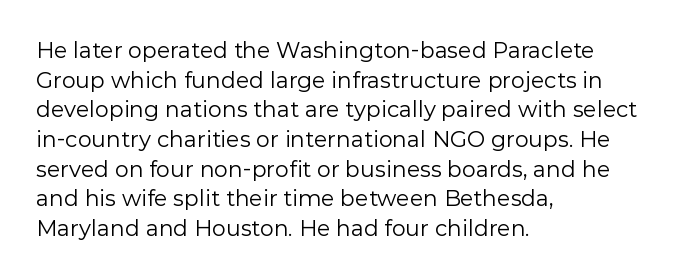
{"italic": "no", "bold": "no", "underline": "no", "align": "left", "line_spacing": "normal", "line_spacing_ratio": 1.35, "letter_spacing": "normal", "letter_spacing_em": 0.0, "glyph_px": 22}
